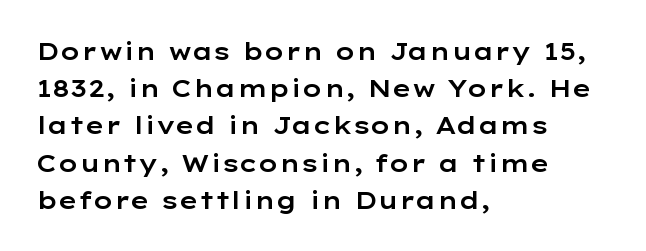
The image shows 24 px text type, upright; set left-aligned, normal line spacing (1.55x), normal letter spacing, not underlined.
